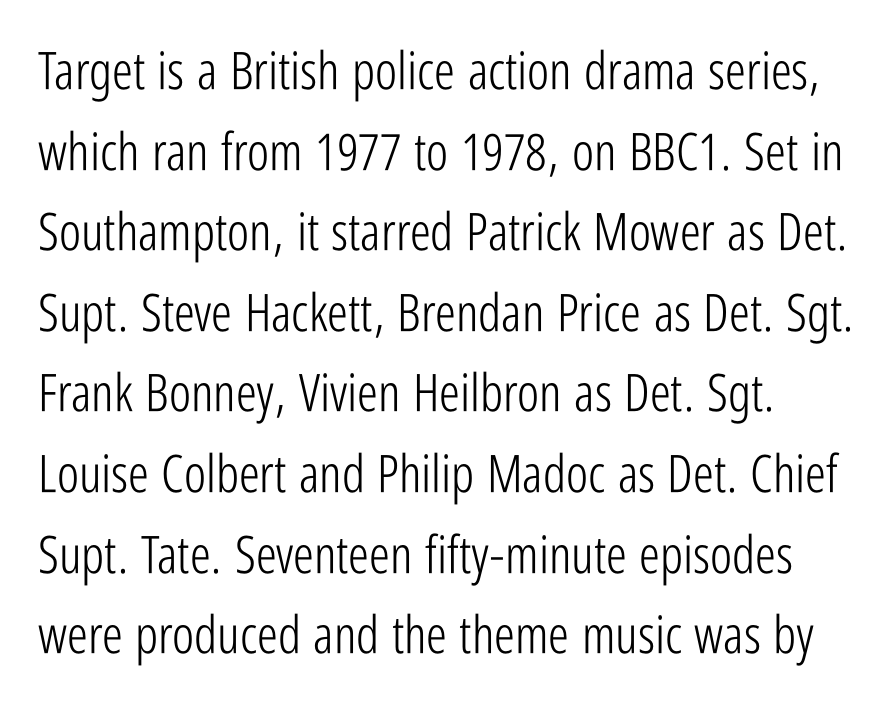
The image shows 52 px light, condensed sans-serif type, upright; set left-aligned, normal line spacing (1.55x), normal letter spacing, not underlined; low stroke contrast and a medium x-height.
